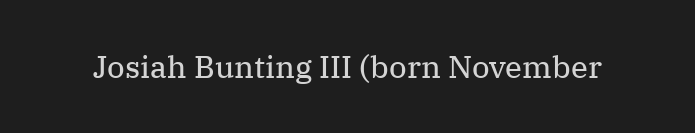
The font sits on the lighter half of the weight spectrum, regular included. Glance below the letters and you will spot only blank space. The type family on display is of the serif kind. A typesetter would call this proportional, since set widths differ per character.
